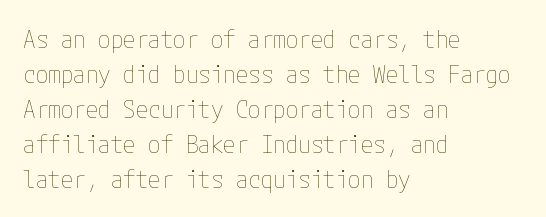
The image shows 25 px text type, upright; set left-aligned, normal line spacing (1.4x), normal letter spacing, not underlined.
